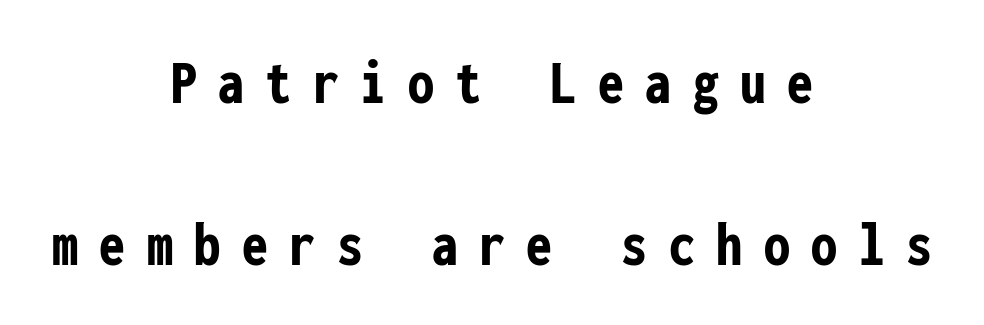
{"serif": "no", "italic": "no", "bold": "yes", "weight": "semibold", "width": "condensed", "stroke_contrast": "low", "x_height": "medium", "monospaced": "yes", "underline": "no", "align": "center", "line_spacing": "loose", "line_spacing_ratio": 2.49, "letter_spacing": "wide", "letter_spacing_em": 0.33, "glyph_px": 65}
